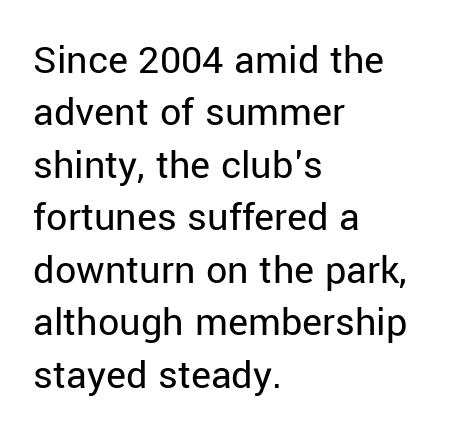
The image shows 42 px regular-weight sans-serif type, upright; set left-aligned, normal line spacing (1.25x), normal letter spacing, not underlined; low stroke contrast and a medium x-height.
